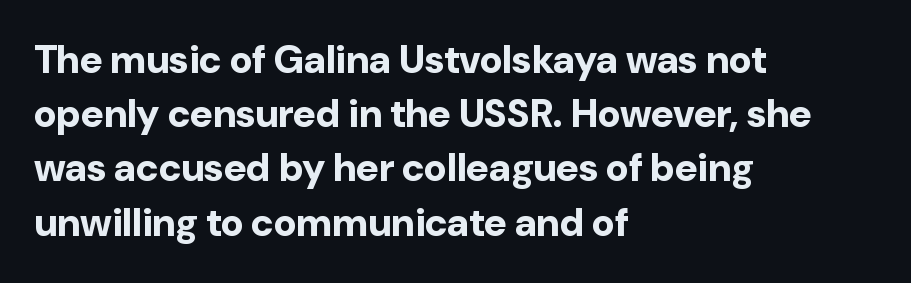
The image shows 39 px bold sans-serif type, upright; set left-aligned, normal line spacing (1.39x), normal letter spacing, not underlined; low stroke contrast and a medium x-height.
